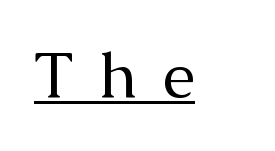
{"serif": "yes", "italic": "no", "bold": "no", "weight": "regular", "width": "normal", "stroke_contrast": "medium", "x_height": "medium", "monospaced": "no", "underline": "yes", "letter_spacing": "wide", "letter_spacing_em": 0.41, "glyph_px": 64}
